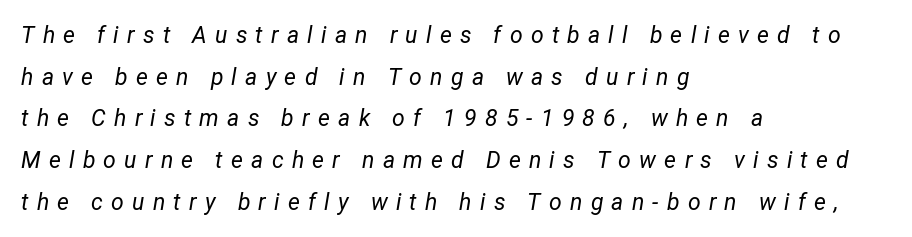
The image shows 23 px text type, italic (leaning right); set left-aligned, line spacing 1.81x, unusually wide letter spacing (+0.36 em), not underlined.
